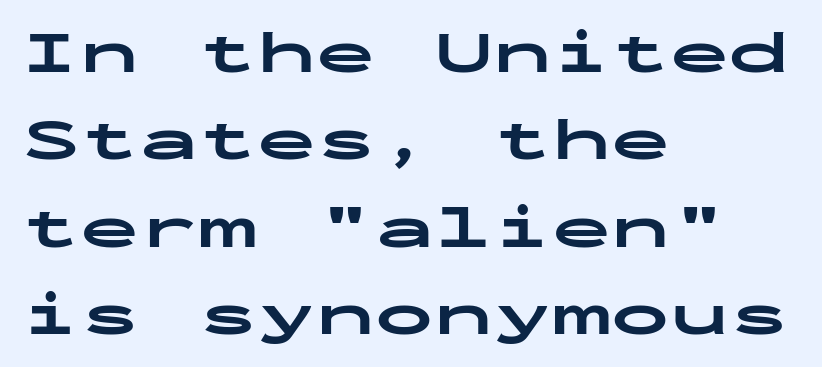
{"serif": "no", "italic": "no", "bold": "yes", "weight": "bold", "width": "wide", "stroke_contrast": "low", "x_height": "medium", "monospaced": "yes", "underline": "no", "align": "left", "line_spacing": "normal", "line_spacing_ratio": 1.48, "letter_spacing": "normal", "letter_spacing_em": 0.0, "glyph_px": 59}
